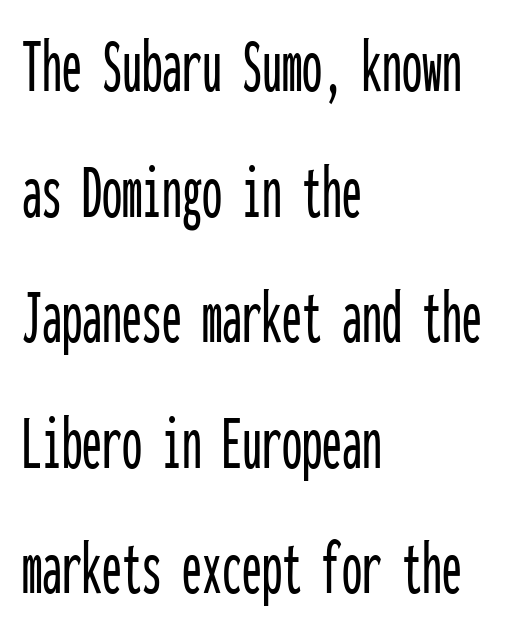
Q: Is the text italic (slanted)? A: No, it is upright.
Q: Is the typeface a serif or a sans-serif typeface? A: Sans-serif.
Q: Is the text underlined? A: No.
Q: How is the paragraph aligned? A: Left-aligned.
Q: Is the spacing between letters normal or unusually wide? A: Normal.
Q: Is the spacing between lines tight, normal or loose? A: Normal.
Q: Width (condensed, normal, or wide)? A: Condensed.
Q: Stroke contrast? A: Low.
Q: x-height? A: Medium.
Q: Monospaced? A: Yes.
